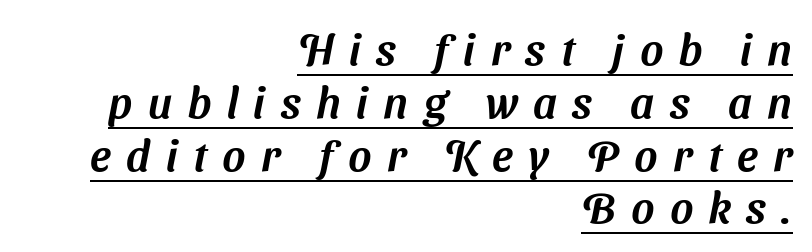
{"serif": "no", "width": "normal", "stroke_contrast": "medium", "x_height": "medium", "monospaced": "no", "underline": "yes", "align": "right", "line_spacing_ratio": 1.2, "letter_spacing": "wide", "letter_spacing_em": 0.35, "glyph_px": 44}
